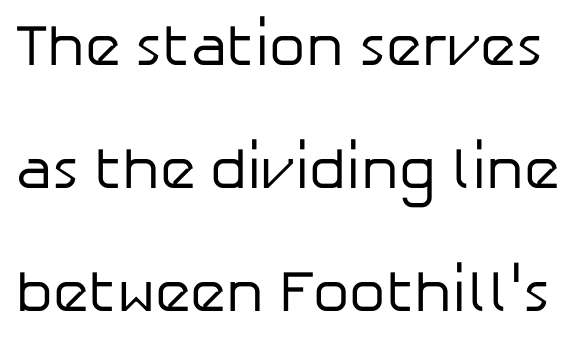
The image shows 58 px regular-weight sans-serif type, upright; set loose line spacing (2.12x), normal letter spacing, not underlined; low stroke contrast and a medium x-height.
